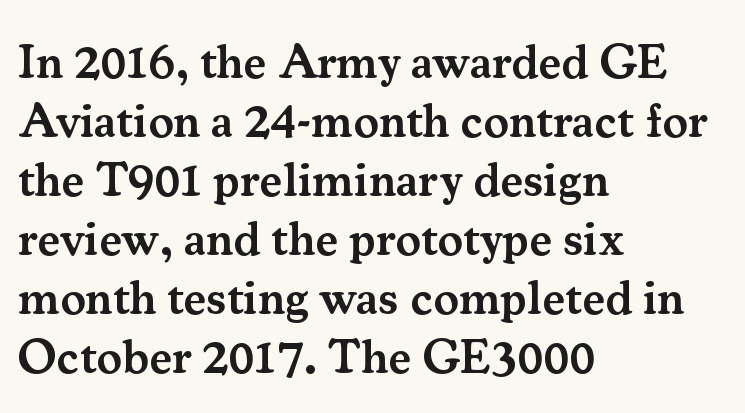
{"serif": "yes", "italic": "no", "bold": "semi", "weight": "semibold", "width": "normal", "stroke_contrast": "medium", "x_height": "small", "monospaced": "no", "underline": "no", "align": "left", "line_spacing_ratio": 1.23, "letter_spacing": "normal", "letter_spacing_em": 0.0, "glyph_px": 48}
